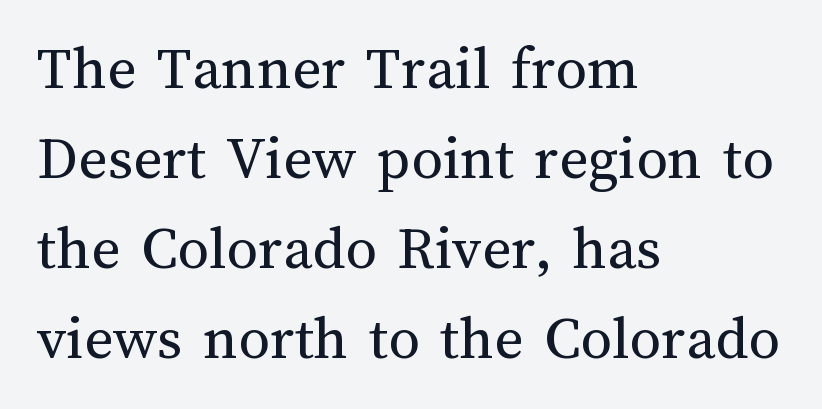
Honestly, the row spacing looks completely unremarkable. Teacher's note: observe the even left margin — that is flush-left alignment. Vertical strokes here are truly vertical. Check under the words: just untouched page.
